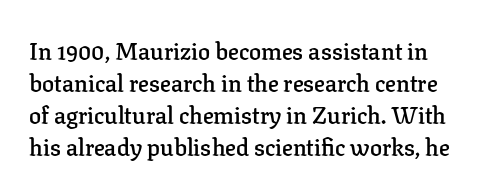
Q: Is the text bold? A: Semi-bold.
Q: Is the text italic (slanted)? A: No, it is upright.
Q: Is the text underlined? A: No.
Q: Is the spacing between letters normal or unusually wide? A: Normal.
Q: Is the spacing between lines tight, normal or loose? A: Normal.
